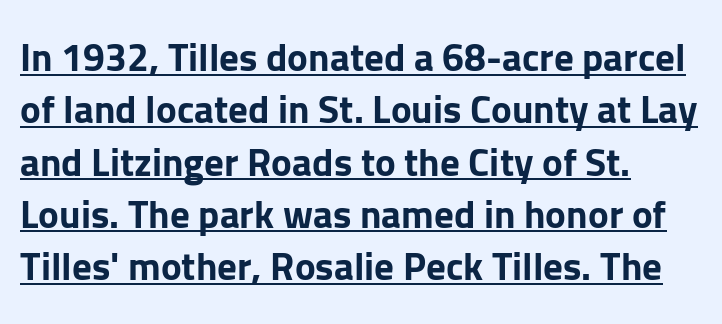
The image shows 39 px bold sans-serif type, upright; set left-aligned, normal line spacing (1.34x), normal letter spacing, underlined; low stroke contrast and a medium x-height.
